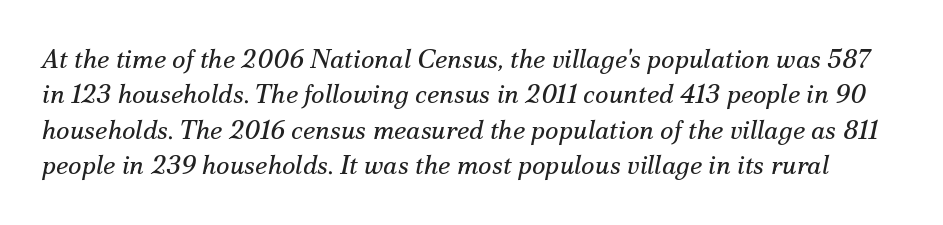
Q: Is the text bold? A: No.
Q: Is the text italic (slanted)? A: Yes, it leans right by about 12 degrees.
Q: Is the text underlined? A: No.
Q: Is the spacing between letters normal or unusually wide? A: Normal.
Q: Is the spacing between lines tight, normal or loose? A: Normal.
